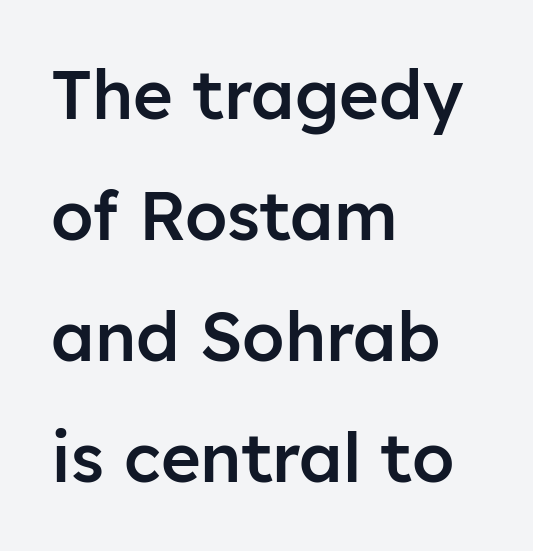
{"serif": "no", "italic": "no", "bold": "semi", "weight": "semibold", "width": "normal", "stroke_contrast": "low", "x_height": "medium", "monospaced": "no", "underline": "no", "align": "left", "line_spacing_ratio": 1.78, "letter_spacing": "normal", "letter_spacing_em": 0.0, "glyph_px": 68}
